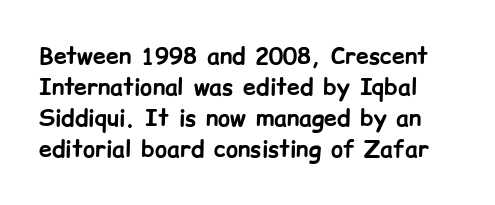
{"italic": "no", "bold": "yes", "underline": "no", "line_spacing": "normal", "line_spacing_ratio": 1.35, "letter_spacing": "normal", "letter_spacing_em": 0.0, "glyph_px": 23}
